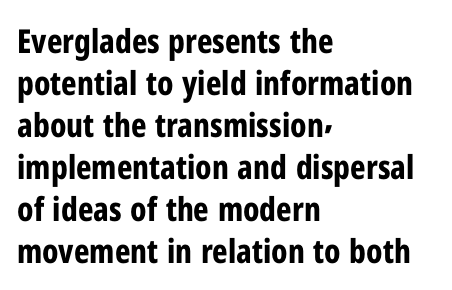
The image shows 33 px bold, condensed sans-serif type, upright; set left-aligned, normal line spacing (1.27x), normal letter spacing, not underlined; low stroke contrast and a medium x-height.
